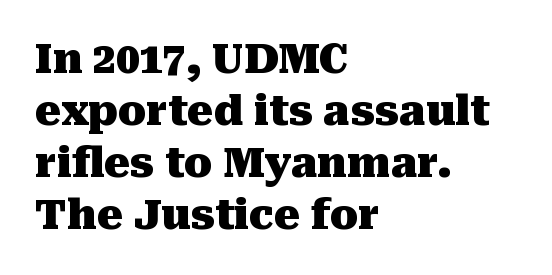
Does extra space separate the letters? No, they use regular spacing. These lines are rendered in a variable-pitch font. A dark, heavy texture on the line: the type is bold. Upright lettering throughout.
